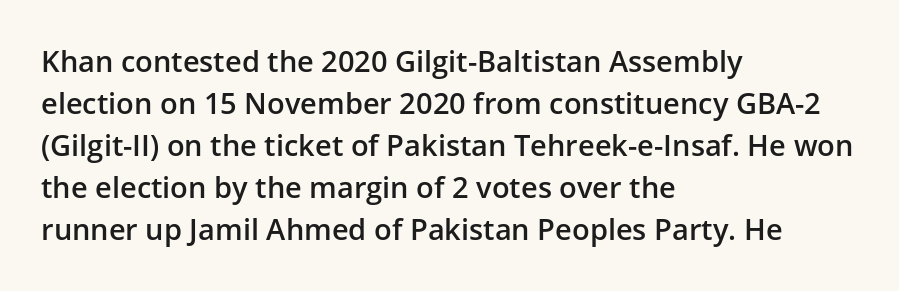
The image shows 29 px semibold sans-serif type, upright; set left-aligned, normal line spacing (1.45x), normal letter spacing, not underlined; low stroke contrast and a medium x-height.
